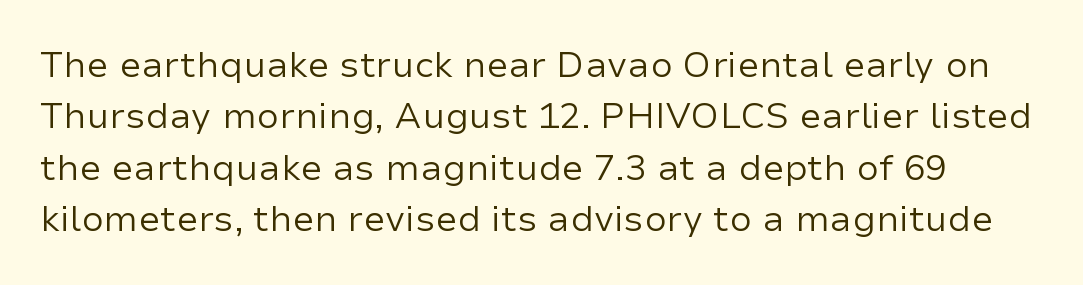
{"serif": "no", "italic": "no", "bold": "no", "weight": "regular", "width": "normal", "stroke_contrast": "low", "x_height": "medium", "monospaced": "no", "underline": "no", "line_spacing": "normal", "line_spacing_ratio": 1.43, "letter_spacing": "normal", "letter_spacing_em": 0.0, "glyph_px": 36}
